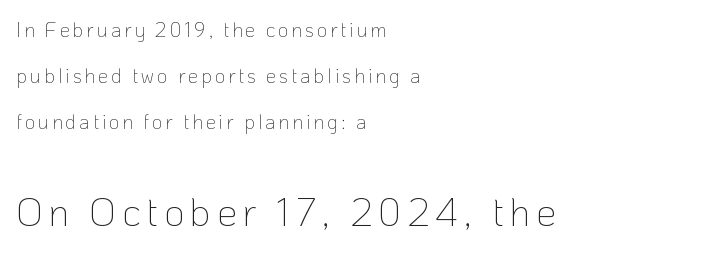
{"serif": "no", "italic": "no", "bold": "no", "weight": "thin", "width": "normal", "stroke_contrast": "low", "x_height": "medium", "monospaced": "no", "underline": "no", "align": "left", "line_spacing": "loose", "line_spacing_ratio": 2.3, "larger_block": "second", "size_ratio": 1.95, "glyph_px": 39}
